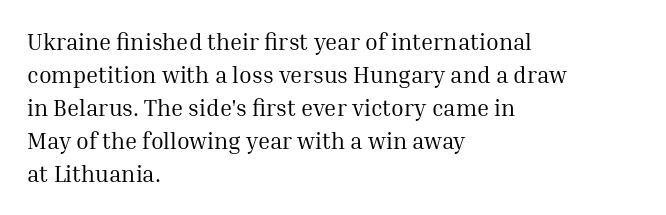
Q: Is the text bold? A: No.
Q: Is the text italic (slanted)? A: No, it is upright.
Q: Is the text underlined? A: No.
Q: How is the paragraph aligned? A: Left-aligned.
Q: Is the spacing between letters normal or unusually wide? A: Normal.
Q: Is the spacing between lines tight, normal or loose? A: Normal.
